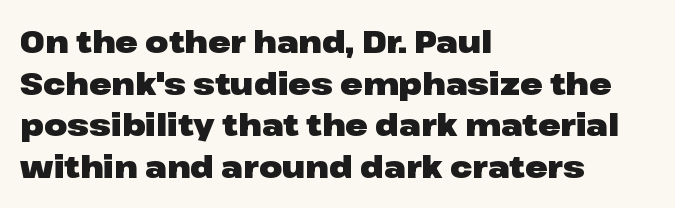
{"serif": "no", "italic": "no", "bold": "yes", "weight": "heavy", "width": "wide", "stroke_contrast": "low", "x_height": "medium", "monospaced": "no", "underline": "no", "align": "left", "line_spacing": "normal", "line_spacing_ratio": 1.39, "letter_spacing": "normal", "letter_spacing_em": 0.0, "glyph_px": 30}
